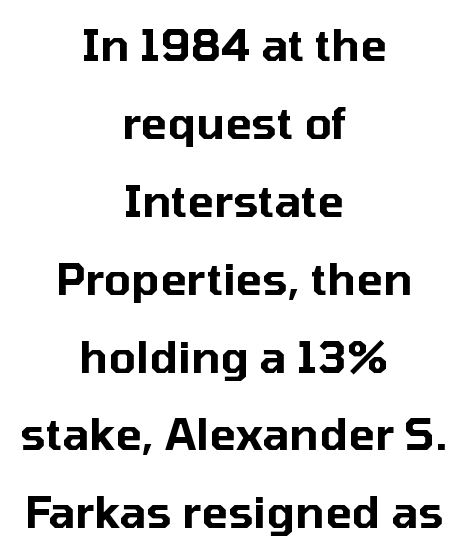
Centered paragraph, ragged on both sides. Honestly, the letter spacing is just normal — you wouldn't notice it. Each row of text sits above clean, open space. To sum up the face: it is a sans, with no serifs. When letters stand straight like this, we call the style roman or upright. The passage shown is typed in a proportional face where columns would drift.
